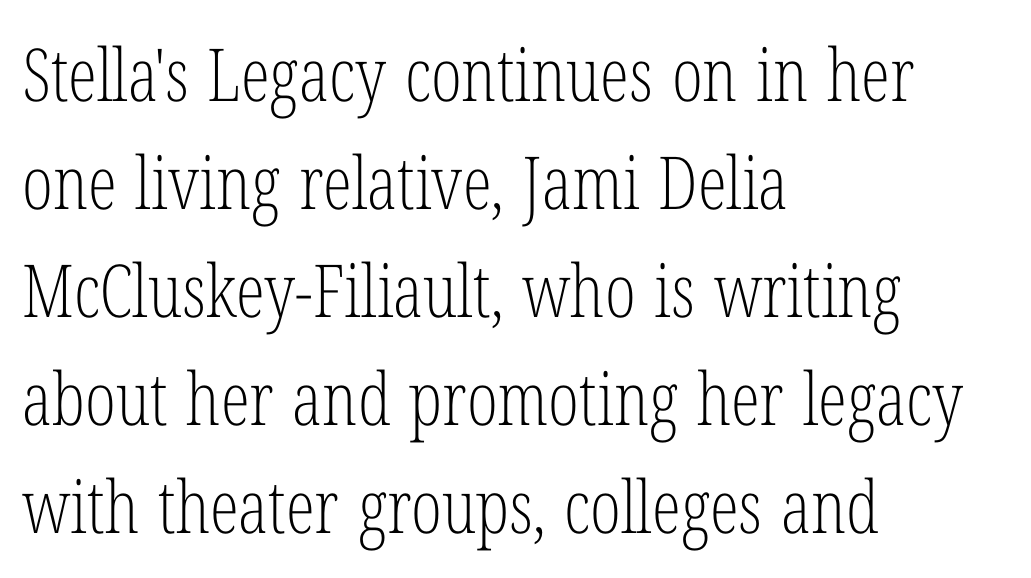
The specimen omits any rule beneath the text block's lines. Designer's note — italics off, roman on. A typesetter would call this zero additional tracking. The passage shown is typeset with a serif family.
